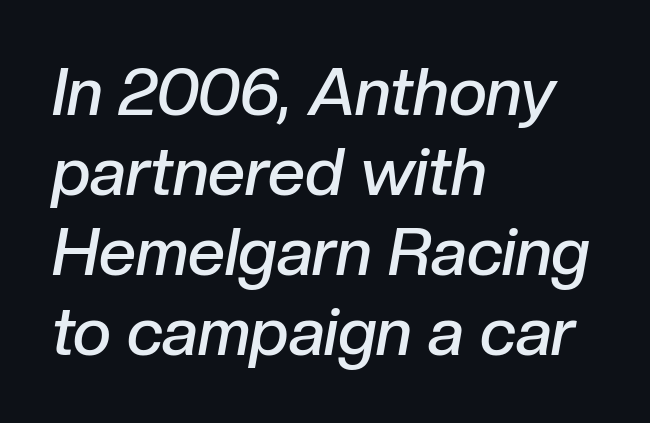
The rendering uses a semibold face; strokes are thickened but not to full bold. The letters sit at their default tracking, neither squeezed nor spread. The letters are slanted; this is an italic face. Each letter keeps its own natural width here, so spacing adapts to shape. Any mark beneath the type? The region is blank.
